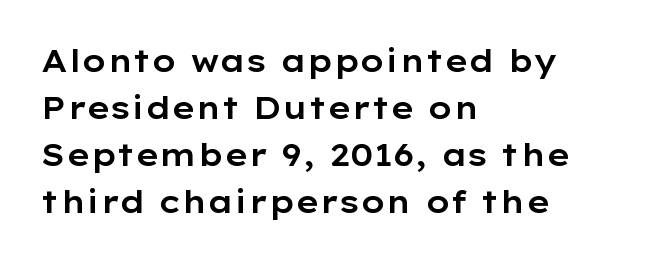
The image shows 31 px wide sans-serif type, upright; set left-aligned, normal line spacing (1.52x), normal letter spacing, not underlined; low stroke contrast and a medium x-height.
